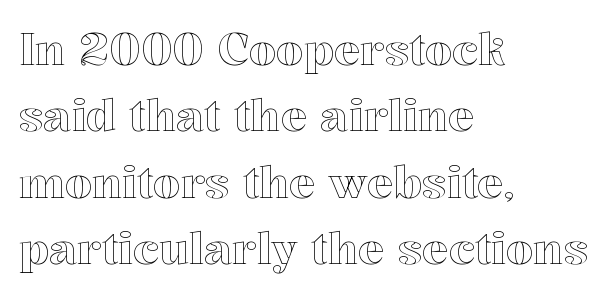
No word sits above an underline. The type sits square on the baseline with zero lean. The designer left line spacing at the default. Visually the block forms a straight wall on the left and a jagged coastline on the right. The rendering uses natural spacing where letterforms have individual widths. The letters sit at their default tracking, neither squeezed nor spread.
